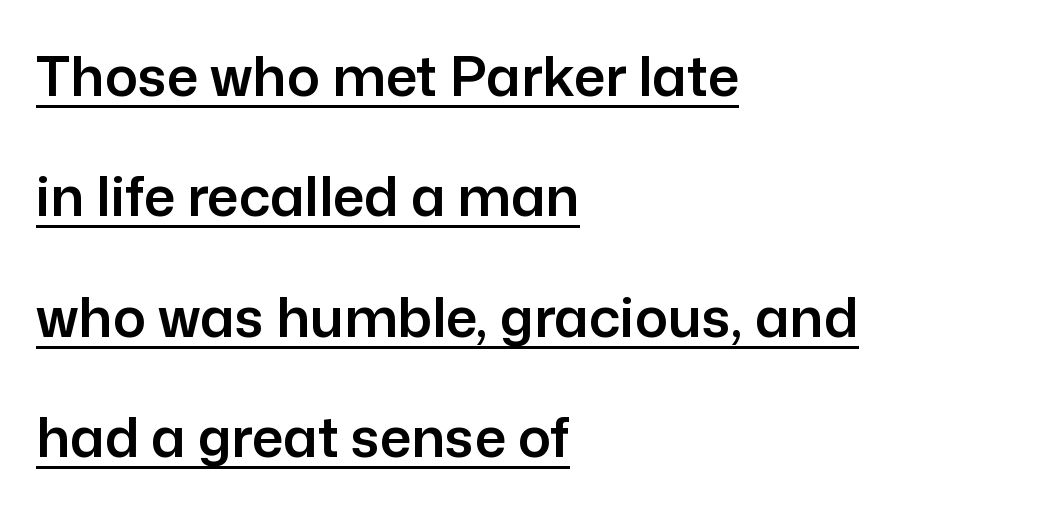
The image shows 55 px sans-serif type, upright; set left-aligned, loose line spacing (2.19x), normal letter spacing, underlined; low stroke contrast and a medium x-height.
